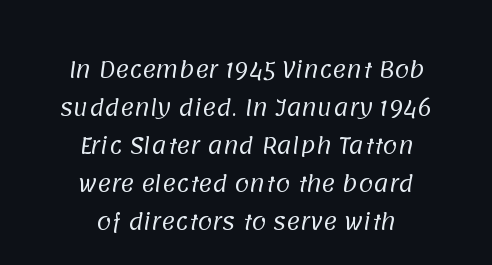
{"bold": "no", "underline": "no", "align": "center", "line_spacing_ratio": 1.81, "letter_spacing": "normal", "letter_spacing_em": 0.0, "glyph_px": 21}
